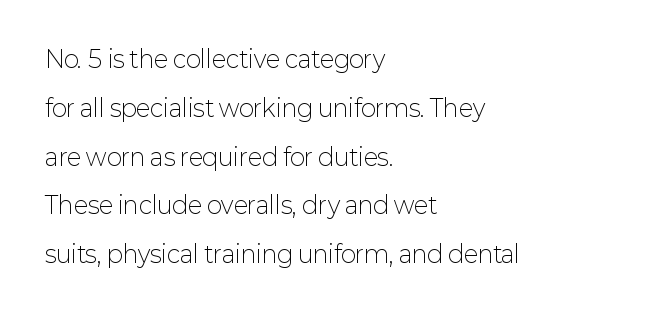
Q: Is the text bold? A: No.
Q: Is the text italic (slanted)? A: No, it is upright.
Q: Is the text underlined? A: No.
Q: How is the paragraph aligned? A: Left-aligned.
Q: Is the spacing between letters normal or unusually wide? A: Normal.
Q: Is the spacing between lines tight, normal or loose? A: Loose.
